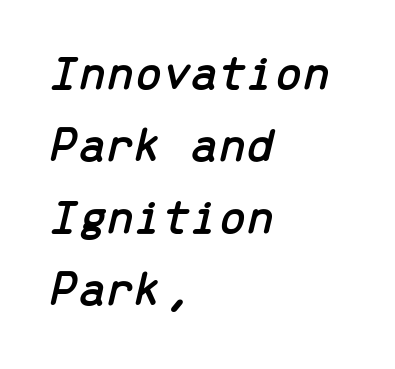
Characters follow at the spacing the type designer built in. Compared with a centered layout, this one pins lines to the left instead. It's the slanting kind of type. Each letter, wide or thin by design, is forced into the same width here. The glyphs are unaccompanied by any horizontal stroke below them. What's the leading like? Ordinary, nothing unusual.
